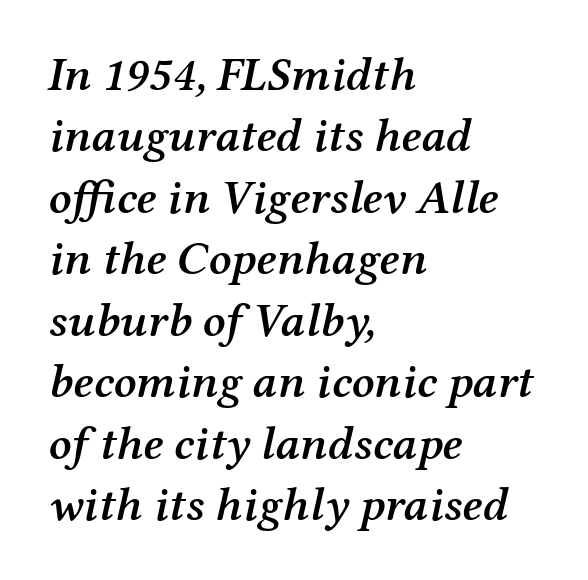
The image shows 48 px semibold serif type, italic (leaning right); set left-aligned, normal line spacing (1.28x), normal letter spacing, not underlined; medium stroke contrast and a medium x-height.
